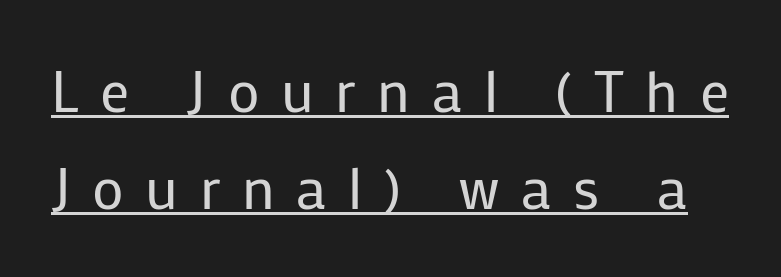
{"serif": "no", "italic": "no", "bold": "no", "weight": "regular", "width": "normal", "stroke_contrast": "low", "x_height": "medium", "monospaced": "no", "underline": "yes", "line_spacing": "normal", "line_spacing_ratio": 1.68, "letter_spacing": "wide", "letter_spacing_em": 0.37, "glyph_px": 58}
